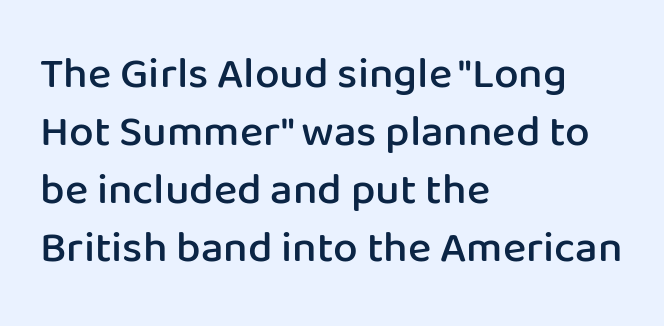
Q: Is the text bold? A: Semi-bold.
Q: Is the text italic (slanted)? A: No, it is upright.
Q: Is the typeface a serif or a sans-serif typeface? A: Sans-serif.
Q: Is the text underlined? A: No.
Q: How is the paragraph aligned? A: Left-aligned.
Q: Is the spacing between letters normal or unusually wide? A: Normal.
Q: Is the spacing between lines tight, normal or loose? A: Normal.
Q: Width (condensed, normal, or wide)? A: Normal.
Q: Stroke contrast? A: Low.
Q: x-height? A: Medium.
Q: Monospaced? A: No.
